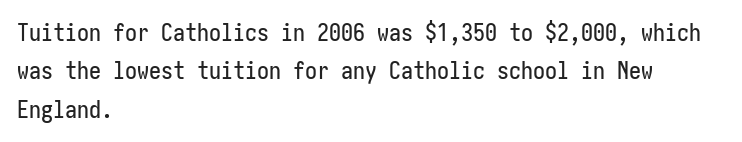
The image shows 24 px text type, upright; set left-aligned, normal line spacing (1.6x), normal letter spacing, not underlined.
